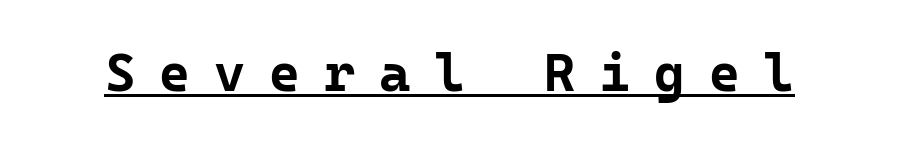
{"serif": "no", "italic": "no", "bold": "yes", "weight": "bold", "width": "normal", "stroke_contrast": "low", "x_height": "medium", "monospaced": "yes", "underline": "yes", "letter_spacing": "wide", "letter_spacing_em": 0.45, "glyph_px": 53}
